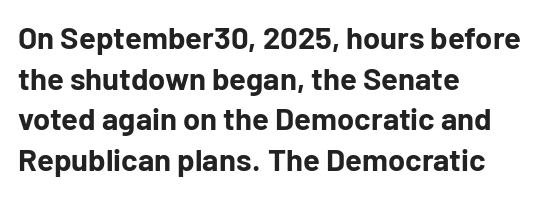
The image shows 31 px bold sans-serif type, upright; set left-aligned, normal line spacing (1.31x), normal letter spacing, not underlined; low stroke contrast and a medium x-height.
